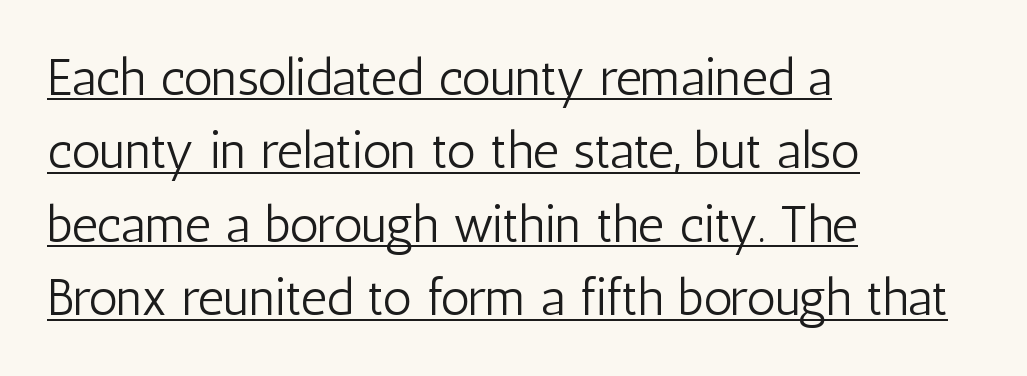
The image shows 51 px light, condensed sans-serif type, upright; set left-aligned, normal line spacing (1.44x), normal letter spacing, underlined; low stroke contrast and a medium x-height.
